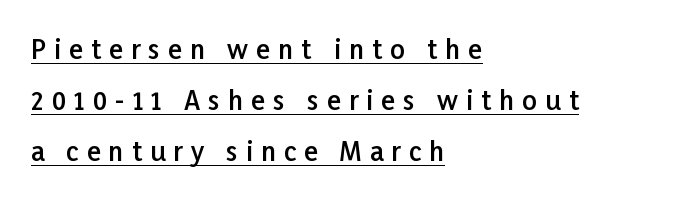
{"italic": "no", "bold": "semi", "underline": "yes", "align": "left", "line_spacing": "loose", "line_spacing_ratio": 1.97, "letter_spacing": "wide", "letter_spacing_em": 0.31, "glyph_px": 26}
